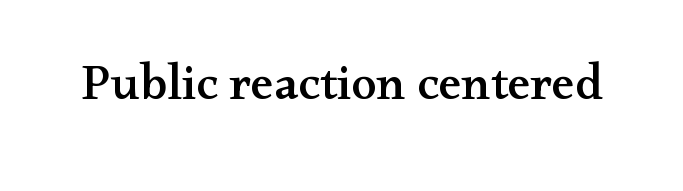
{"serif": "yes", "italic": "no", "width": "wide", "stroke_contrast": "medium", "x_height": "small", "monospaced": "no", "underline": "no", "letter_spacing": "normal", "letter_spacing_em": 0.0, "glyph_px": 51}
